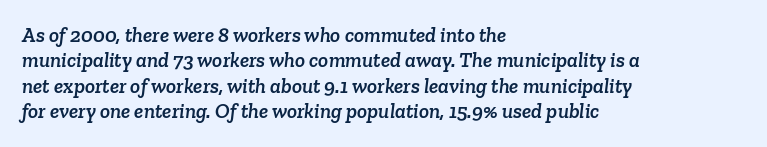
The image shows 21 px text type; set left-aligned, line spacing 1.21x, normal letter spacing, not underlined.
